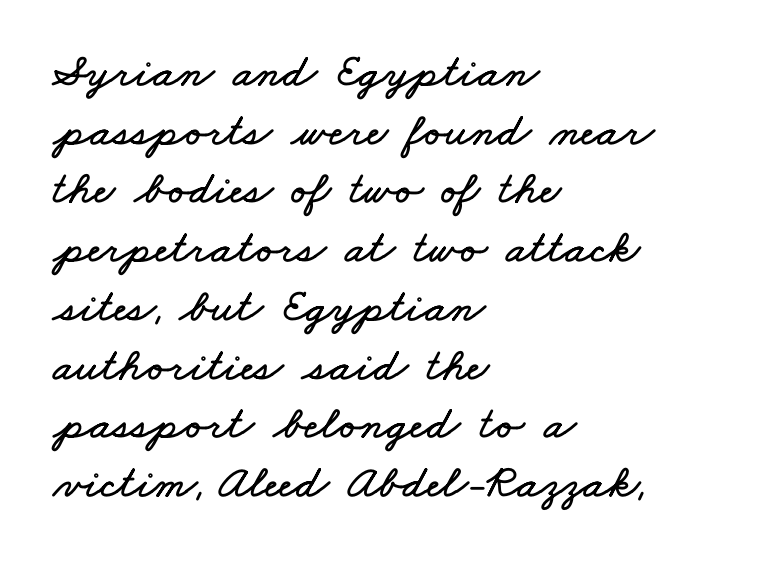
Q: Is the text underlined? A: No.
Q: How is the paragraph aligned? A: Left-aligned.
Q: Is the spacing between letters normal or unusually wide? A: Normal.
Q: Is the spacing between lines tight, normal or loose? A: Normal.
Q: Width (condensed, normal, or wide)? A: Wide.
Q: Stroke contrast? A: Low.
Q: x-height? A: Small.
Q: Monospaced? A: No.
